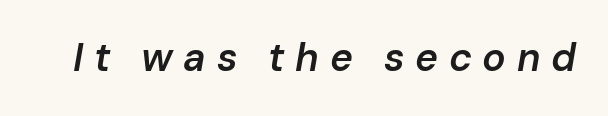
The image shows 39 px semibold type, italic (leaning right); set unusually wide letter spacing (+0.27 em), not underlined; low stroke contrast and a medium x-height.
